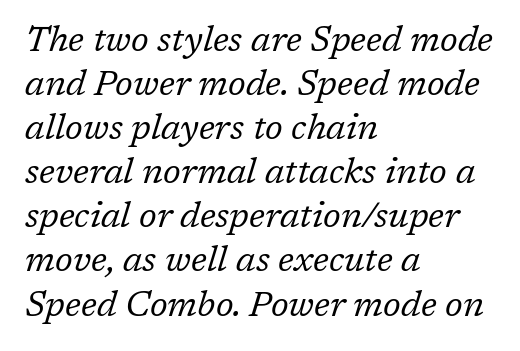
Is the type slanted? Yes — the strokes lean at a clear angle. Each stroke keeps to a modest, everyday thickness or less. The face used here is proportionally spaced, like ordinary book or web type. Examine the stroke ends and you'll spot serifs.
